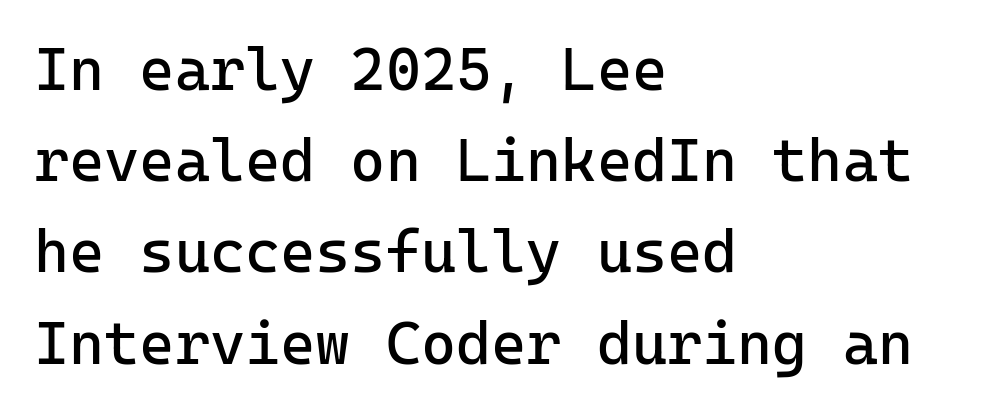
Q: Is the text bold? A: No.
Q: Is the text italic (slanted)? A: No, it is upright.
Q: Is the typeface a serif or a sans-serif typeface? A: Sans-serif.
Q: Is the text underlined? A: No.
Q: How is the paragraph aligned? A: Left-aligned.
Q: Is the spacing between letters normal or unusually wide? A: Normal.
Q: Is the spacing between lines tight, normal or loose? A: Normal.
Q: Width (condensed, normal, or wide)? A: Normal.
Q: Stroke contrast? A: Low.
Q: x-height? A: Medium.
Q: Monospaced? A: Yes.
